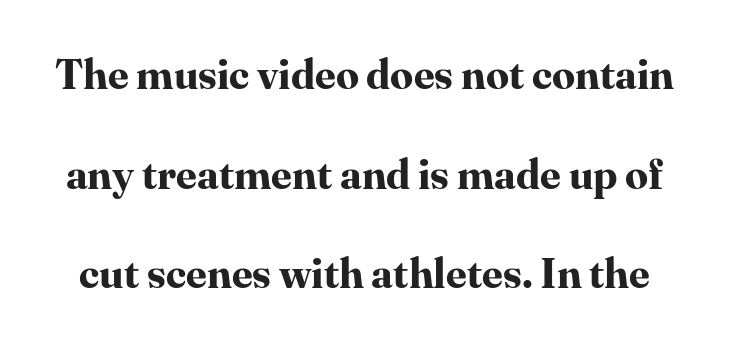
{"serif": "yes", "italic": "no", "bold": "yes", "weight": "bold", "width": "normal", "stroke_contrast": "high", "x_height": "medium", "monospaced": "no", "underline": "no", "line_spacing": "loose", "line_spacing_ratio": 2.43, "letter_spacing": "normal", "letter_spacing_em": 0.0, "glyph_px": 41}
